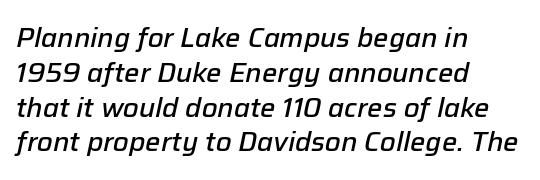
{"italic": "yes", "lean": "right", "slant_degrees": 12, "bold": "semi", "underline": "no", "align": "left", "line_spacing": "normal", "line_spacing_ratio": 1.29, "letter_spacing": "normal", "letter_spacing_em": 0.0, "glyph_px": 27}
